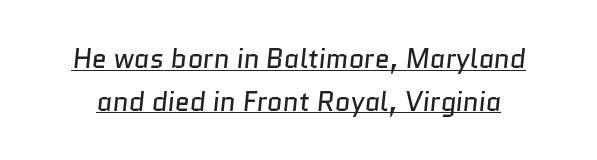
The image shows 27 px text type; set normal line spacing (1.59x), normal letter spacing, underlined.
